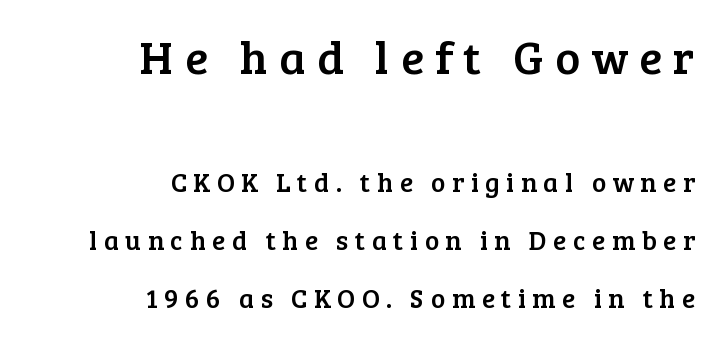
{"serif": "yes", "italic": "no", "width": "normal", "stroke_contrast": "low", "x_height": "medium", "monospaced": "no", "underline": "no", "align": "right", "line_spacing": "loose", "line_spacing_ratio": 2.15, "letter_spacing": "wide", "letter_spacing_em": 0.24, "larger_block": "first", "size_ratio": 1.74, "glyph_px": 47}
